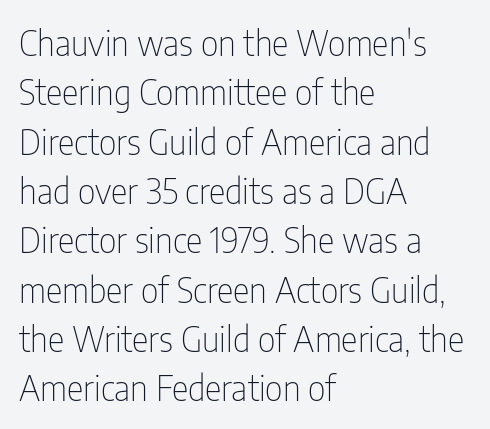
The image shows 35 px thin, condensed sans-serif type, upright; set left-aligned, normal line spacing (1.41x), normal letter spacing, not underlined; low stroke contrast and a medium x-height.
